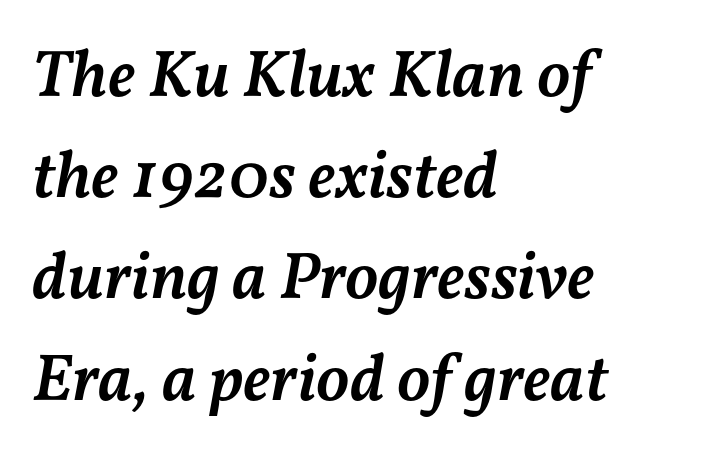
The image shows 67 px semibold type, italic (leaning right); set left-aligned, normal line spacing (1.51x), normal letter spacing, not underlined; medium stroke contrast and a medium x-height.
